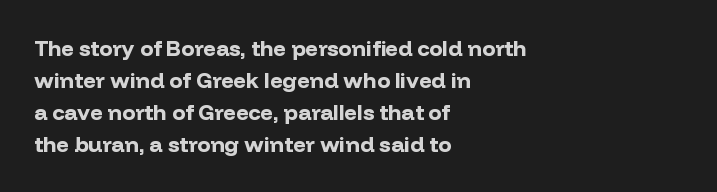
Q: Is the text bold? A: Yes.
Q: Is the text italic (slanted)? A: No, it is upright.
Q: Is the text underlined? A: No.
Q: How is the paragraph aligned? A: Left-aligned.
Q: Is the spacing between letters normal or unusually wide? A: Normal.
Q: Is the spacing between lines tight, normal or loose? A: Normal.
